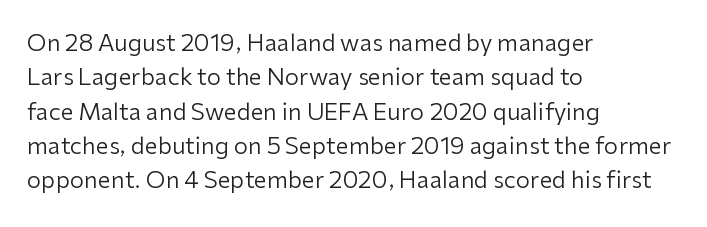
Q: Is the text bold? A: No.
Q: Is the text italic (slanted)? A: No, it is upright.
Q: Is the text underlined? A: No.
Q: How is the paragraph aligned? A: Left-aligned.
Q: Is the spacing between letters normal or unusually wide? A: Normal.
Q: Is the spacing between lines tight, normal or loose? A: Normal.
